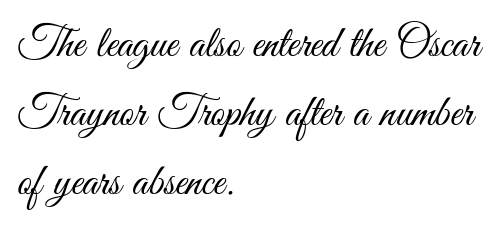
Where is the straight margin? On the left. Note the varied advance widths — an 'i' is clearly narrower than an 'm'. Grotesque or geometric, the face here clearly has no serifs.
